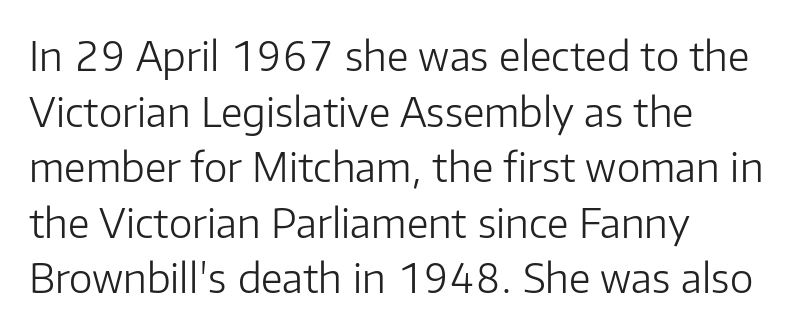
The image shows 40 px light sans-serif type, upright; set left-aligned, normal line spacing (1.39x), normal letter spacing, not underlined; low stroke contrast and a medium x-height.
